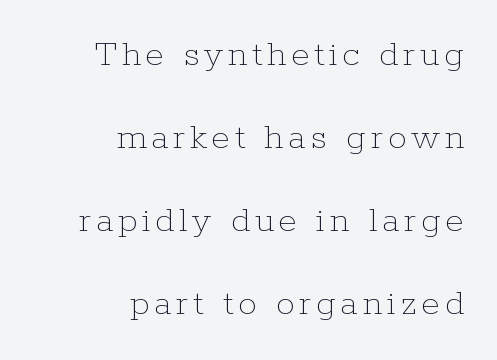
Q: Is the text bold? A: No.
Q: Is the text italic (slanted)? A: No, it is upright.
Q: Is the text underlined? A: No.
Q: How is the paragraph aligned? A: Right-aligned.
Q: Is the spacing between lines tight, normal or loose? A: Loose.
Q: Width (condensed, normal, or wide)? A: Normal.
Q: Stroke contrast? A: Low.
Q: x-height? A: Medium.
Q: Monospaced? A: No.
